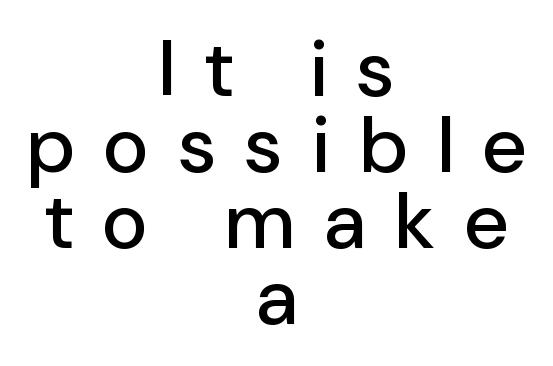
The image shows 79 px sans-serif type, upright; set centered, tight line spacing (0.96x), unusually wide letter spacing (+0.38 em), not underlined; low stroke contrast and a medium x-height.
